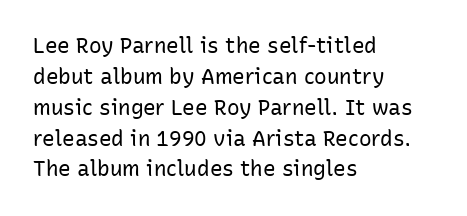
The image shows 21 px text type, upright; set left-aligned, normal line spacing (1.47x), normal letter spacing, not underlined.
